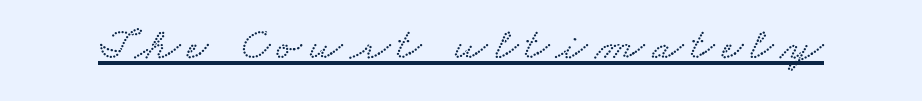
The image shows 46 px wide type; set underlined; low stroke contrast and a small x-height.
